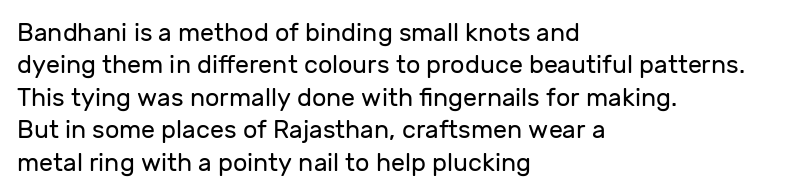
Q: Is the text bold? A: No.
Q: Is the text italic (slanted)? A: No, it is upright.
Q: Is the text underlined? A: No.
Q: How is the paragraph aligned? A: Left-aligned.
Q: Is the spacing between letters normal or unusually wide? A: Normal.
Q: Is the spacing between lines tight, normal or loose? A: Normal.
